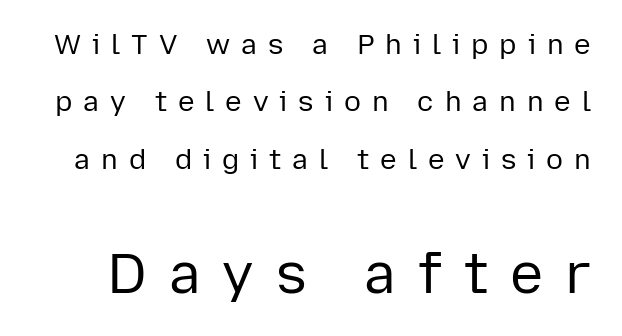
Q: Is the text bold? A: No.
Q: Is the text italic (slanted)? A: No, it is upright.
Q: Is the typeface a serif or a sans-serif typeface? A: Sans-serif.
Q: Is the text underlined? A: No.
Q: Is the spacing between letters normal or unusually wide? A: Unusually wide.
Q: Is the spacing between lines tight, normal or loose? A: Loose.
Q: Which block of text is set in a larger size, the first (top) or the second (bottom)? A: The second (bottom) one.
Q: Width (condensed, normal, or wide)? A: Normal.
Q: Stroke contrast? A: Low.
Q: x-height? A: Medium.
Q: Monospaced? A: No.
